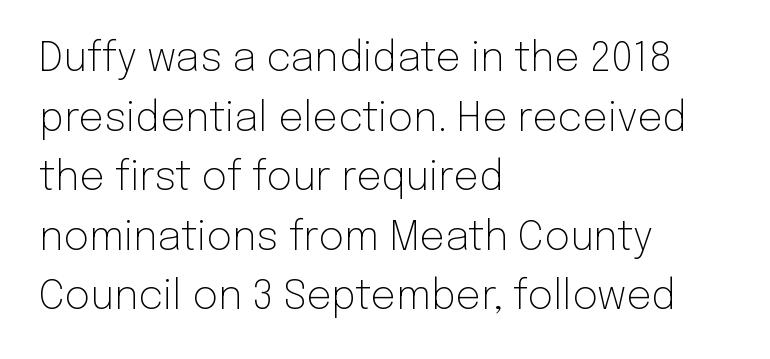
{"serif": "no", "italic": "no", "bold": "no", "weight": "light", "width": "normal", "stroke_contrast": "low", "x_height": "medium", "monospaced": "no", "underline": "no", "align": "left", "line_spacing": "normal", "line_spacing_ratio": 1.49, "letter_spacing": "normal", "letter_spacing_em": 0.0, "glyph_px": 40}
